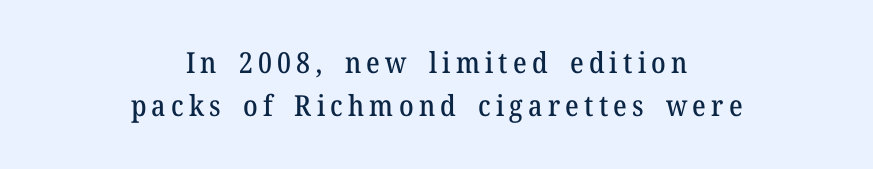
The image shows 29 px serif type, upright; set centered, normal line spacing (1.47x), not underlined; medium stroke contrast and a medium x-height.
